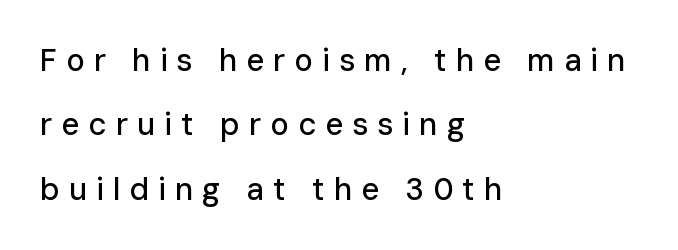
The image shows 31 px sans-serif type, upright; set left-aligned, loose line spacing (2.08x), unusually wide letter spacing (+0.29 em), not underlined; low stroke contrast and a medium x-height.
